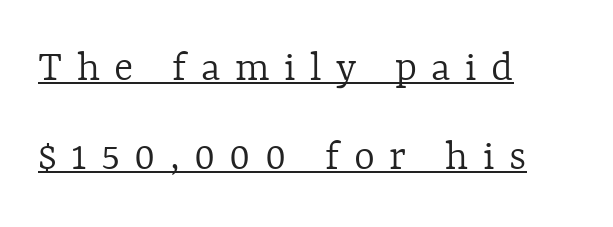
These lines are rendered in a variable-pitch font. The sample's only ornament is a line tracing under the words. Interline gaps are noticeably wide in this sample. Where is the straight margin? On the left.
